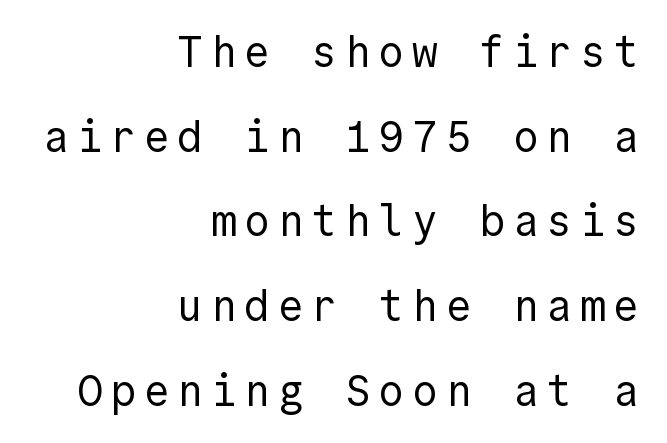
{"serif": "no", "italic": "no", "bold": "no", "weight": "regular", "width": "normal", "x_height": "medium", "underline": "no", "align": "right", "line_spacing": "loose", "line_spacing_ratio": 1.97, "glyph_px": 43}
